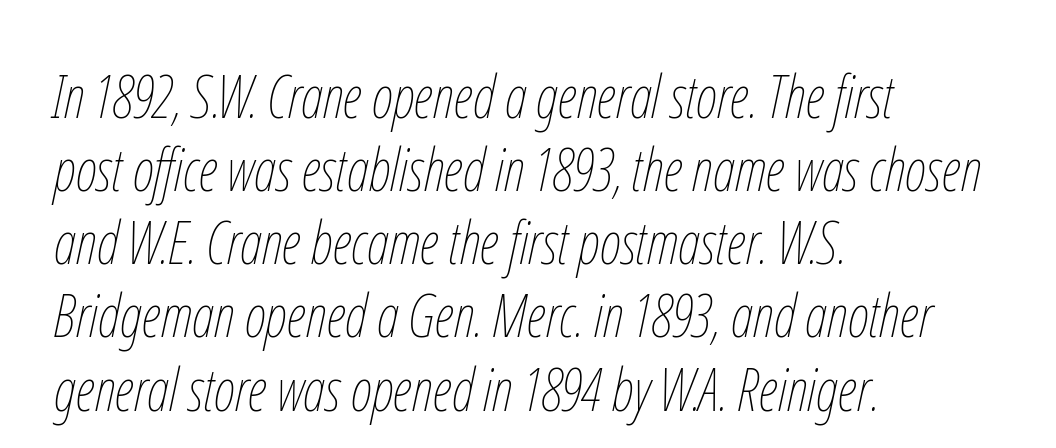
{"italic": "yes", "lean": "right", "slant_degrees": 12, "bold": "no", "weight": "thin", "width": "condensed", "stroke_contrast": "low", "x_height": "medium", "monospaced": "no", "underline": "no", "align": "left", "line_spacing_ratio": 1.24, "letter_spacing": "normal", "letter_spacing_em": 0.0, "glyph_px": 59}
